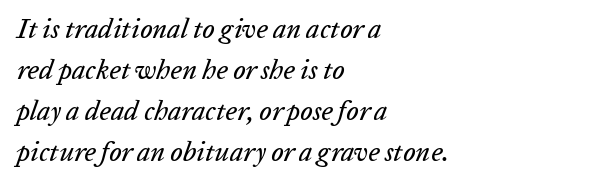
Q: Is the text italic (slanted)? A: Yes, it leans right by about 20 degrees.
Q: Is the text underlined? A: No.
Q: How is the paragraph aligned? A: Left-aligned.
Q: Is the spacing between letters normal or unusually wide? A: Normal.
Q: Is the spacing between lines tight, normal or loose? A: Normal.
